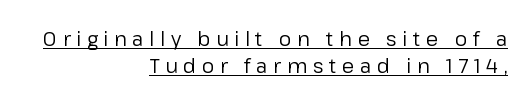
There is plenty of visible air inserted between adjacent glyphs. Whoever set this chose a conventional vertical rhythm. Somebody hit Ctrl+U on this one — the words are underlined. The weight would be labelled regular, book, light, or lighter still. The text block is weighted toward the right margin, trailing off unevenly leftward. Ascenders rise straight up at ninety degrees.
